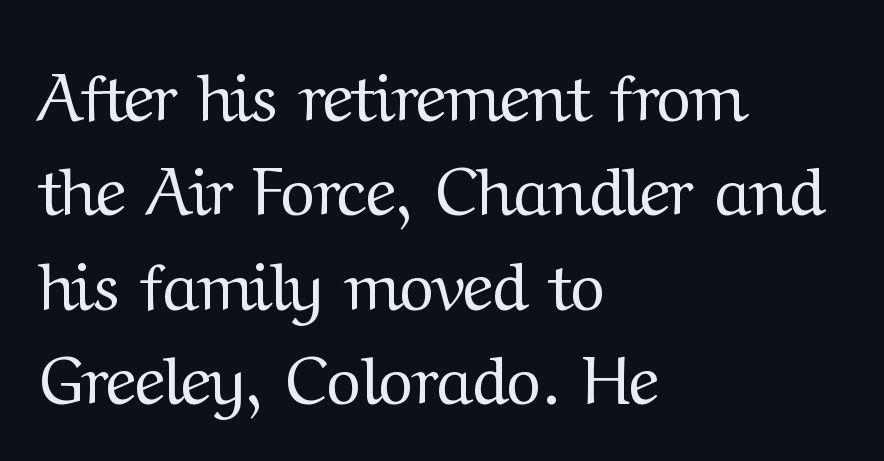
{"serif": "yes", "italic": "no", "bold": "no", "weight": "regular", "width": "normal", "stroke_contrast": "medium", "x_height": "medium", "monospaced": "no", "underline": "no", "align": "left", "line_spacing": "normal", "line_spacing_ratio": 1.41, "letter_spacing": "normal", "letter_spacing_em": 0.0, "glyph_px": 67}
